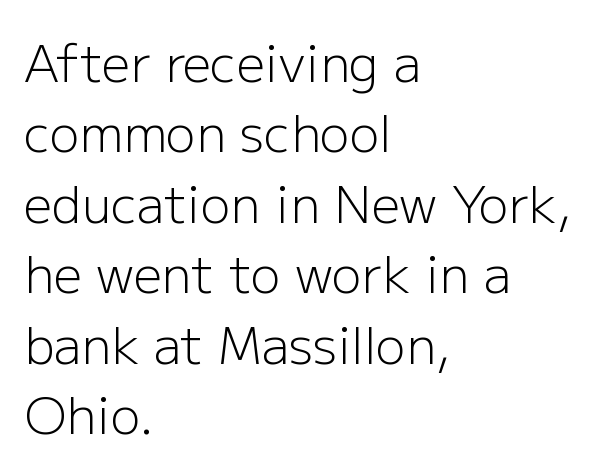
The image shows 50 px light sans-serif type, upright; set left-aligned, normal line spacing (1.41x), normal letter spacing, not underlined; low stroke contrast and a medium x-height.
